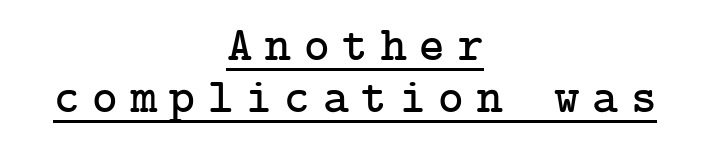
The image shows 49 px serif type, upright; set centered, tight line spacing (1.06x), unusually wide letter spacing (+0.26 em), underlined; low stroke contrast and a medium x-height.
